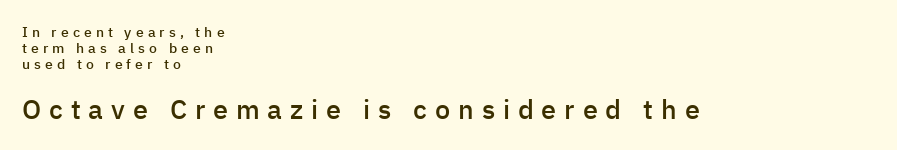
Q: Is the text bold? A: Semi-bold.
Q: Is the text italic (slanted)? A: No, it is upright.
Q: Is the text underlined? A: No.
Q: How is the paragraph aligned? A: Left-aligned.
Q: Is the spacing between letters normal or unusually wide? A: Unusually wide.
Q: Is the spacing between lines tight, normal or loose? A: Tight.
Q: Which block of text is set in a larger size, the first (top) or the second (bottom)? A: The second (bottom) one.
